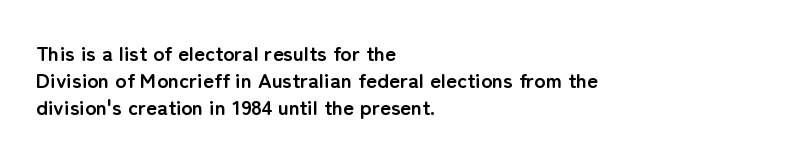
The space directly below the letters is spotless. In terms of leading, this rendering sits right in the middle. Notice how the stems are strictly vertical — no italics here. Honestly, the letter spacing is just normal — you wouldn't notice it. Typesetter's note: full bold, strokes at maximum text heaviness.
